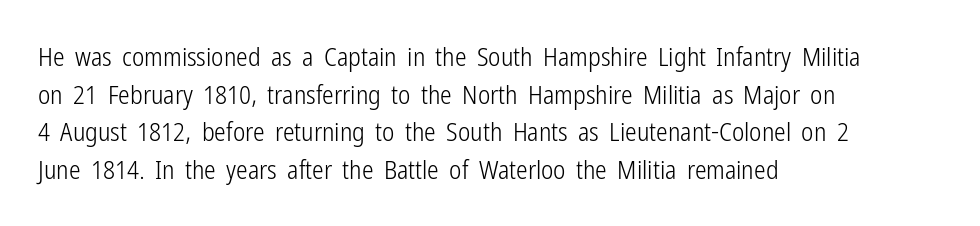
This sample is left-justified, so line endings fall wherever the words run out. Short note: letters normally spaced. These lines were composed using upright roman letters. Nothing heavy about these letters — not bold at all. The glyphs are unaccompanied by any horizontal stroke below them. Quick note: interline space is typical.
